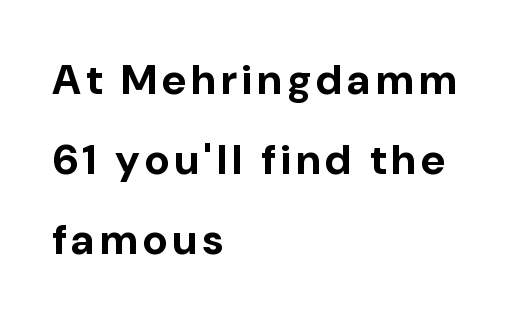
Q: Is the text bold? A: Yes.
Q: Is the text italic (slanted)? A: No, it is upright.
Q: Is the typeface a serif or a sans-serif typeface? A: Sans-serif.
Q: Is the text underlined? A: No.
Q: How is the paragraph aligned? A: Left-aligned.
Q: Is the spacing between lines tight, normal or loose? A: Loose.
Q: Width (condensed, normal, or wide)? A: Normal.
Q: Stroke contrast? A: Low.
Q: x-height? A: Medium.
Q: Monospaced? A: No.
